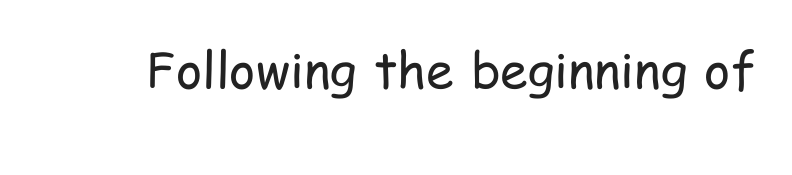
Tracking value appears to be zero — textbook default spacing. Typographically, this falls in the sans-serif category. The rendering uses natural spacing where letterforms have individual widths. The typography opts for an upright posture over an oblique one. The area under the type is left untouched. Each stroke keeps to a modest, everyday thickness or less.
